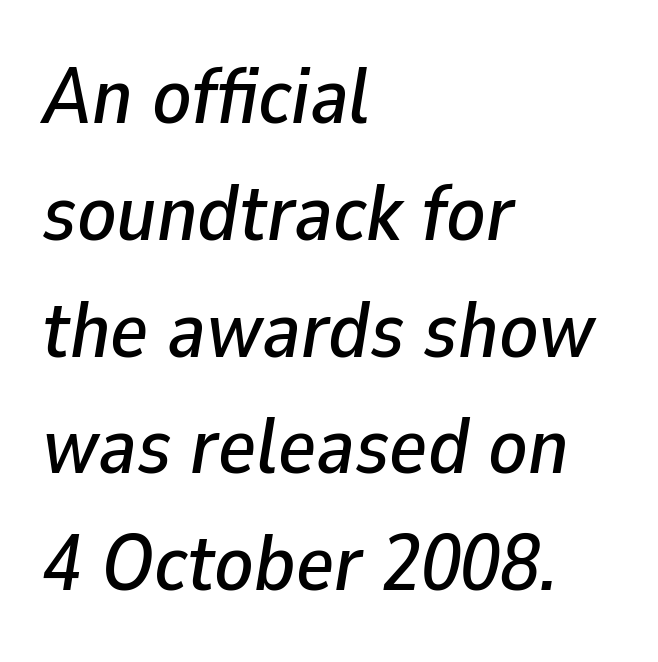
Is this a fixed-width face? No — the glyphs have proportional, varying widths. The glyphs are unaccompanied by any horizontal stroke below them. The rows are spaced the way most documents space them. In terms of posture, this sample is oblique.
